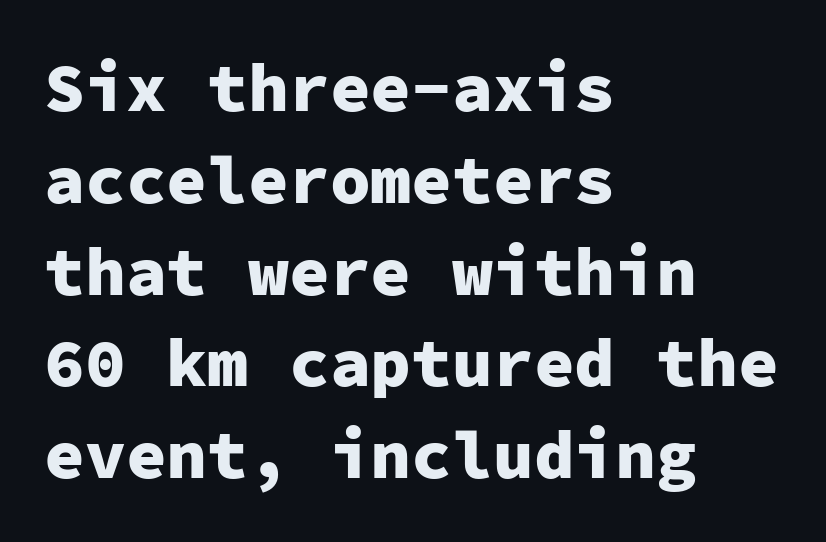
{"serif": "no", "italic": "no", "bold": "yes", "weight": "heavy", "width": "normal", "stroke_contrast": "low", "x_height": "medium", "monospaced": "yes", "underline": "no", "align": "left", "line_spacing": "normal", "line_spacing_ratio": 1.35, "letter_spacing": "normal", "letter_spacing_em": 0.0, "glyph_px": 68}
